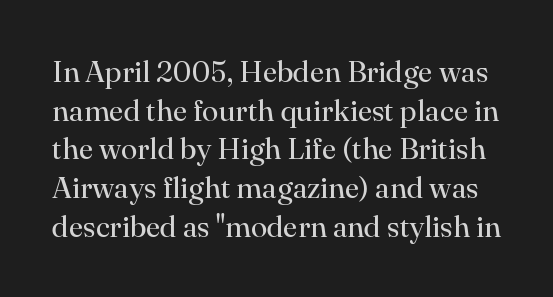
The image shows 30 px regular-weight serif type, upright; set normal line spacing (1.29x), normal letter spacing, not underlined; high stroke contrast and a small x-height.
